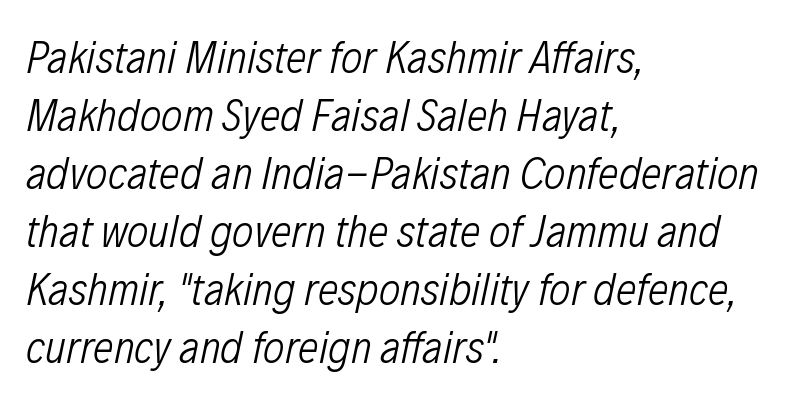
{"italic": "yes", "lean": "right", "slant_degrees": 12, "bold": "no", "weight": "light", "width": "condensed", "stroke_contrast": "low", "x_height": "medium", "monospaced": "no", "underline": "no", "align": "left", "line_spacing": "normal", "line_spacing_ratio": 1.26, "letter_spacing": "normal", "letter_spacing_em": 0.0, "glyph_px": 46}
